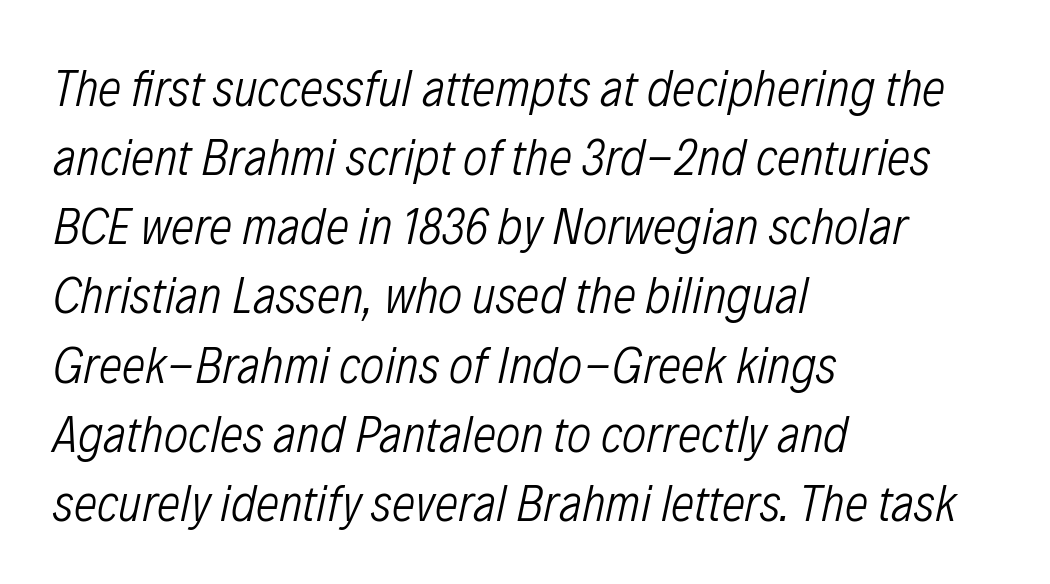
{"italic": "yes", "lean": "right", "slant_degrees": 12, "bold": "no", "weight": "light", "width": "condensed", "stroke_contrast": "low", "x_height": "medium", "monospaced": "no", "underline": "no", "align": "left", "line_spacing": "normal", "line_spacing_ratio": 1.33, "letter_spacing": "normal", "letter_spacing_em": 0.0, "glyph_px": 52}
